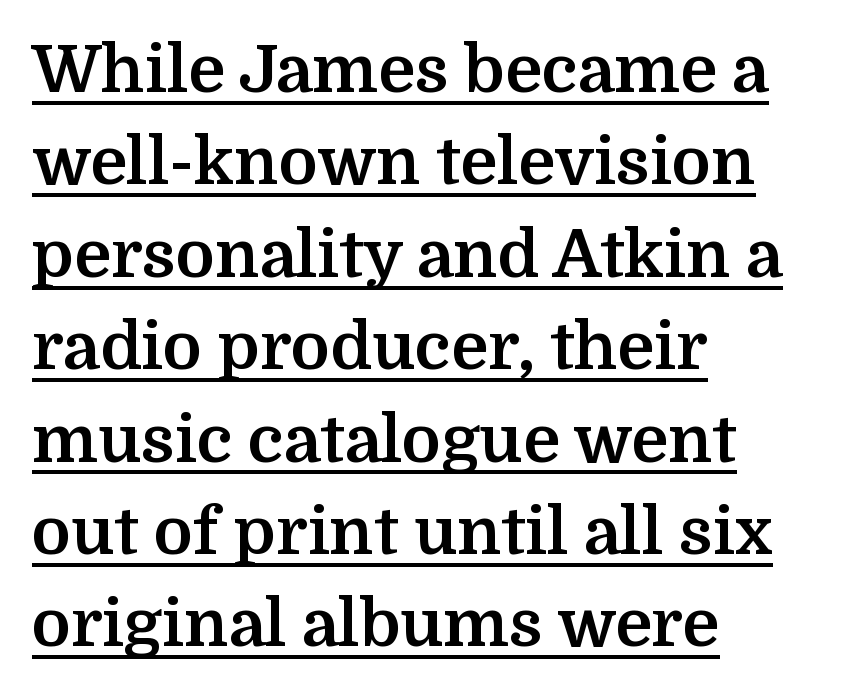
Q: Is the text bold? A: Yes.
Q: Is the text italic (slanted)? A: No, it is upright.
Q: Is the typeface a serif or a sans-serif typeface? A: Serif.
Q: Is the text underlined? A: Yes.
Q: How is the paragraph aligned? A: Left-aligned.
Q: Is the spacing between letters normal or unusually wide? A: Normal.
Q: Is the spacing between lines tight, normal or loose? A: Normal.
Q: Width (condensed, normal, or wide)? A: Normal.
Q: Stroke contrast? A: Medium.
Q: x-height? A: Medium.
Q: Monospaced? A: No.
